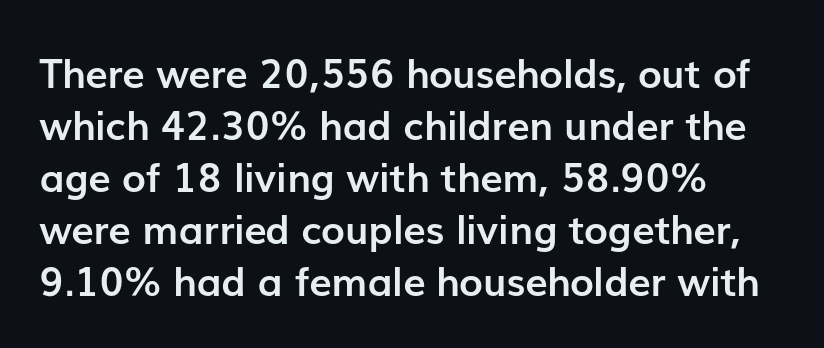
Q: Is the text bold? A: Yes.
Q: Is the text italic (slanted)? A: No, it is upright.
Q: Is the typeface a serif or a sans-serif typeface? A: Sans-serif.
Q: Is the text underlined? A: No.
Q: How is the paragraph aligned? A: Left-aligned.
Q: Is the spacing between letters normal or unusually wide? A: Normal.
Q: Is the spacing between lines tight, normal or loose? A: Normal.
Q: Width (condensed, normal, or wide)? A: Normal.
Q: Stroke contrast? A: Low.
Q: x-height? A: Medium.
Q: Monospaced? A: No.
